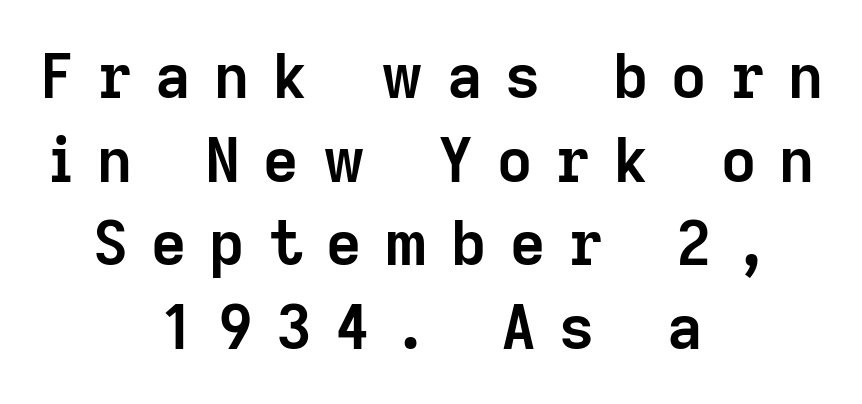
{"serif": "no", "italic": "no", "bold": "yes", "weight": "semibold", "width": "normal", "stroke_contrast": "low", "x_height": "medium", "monospaced": "no", "underline": "no", "align": "center", "line_spacing": "normal", "line_spacing_ratio": 1.37, "letter_spacing": "wide", "letter_spacing_em": 0.38, "glyph_px": 61}
